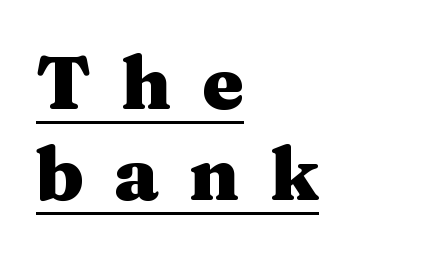
Serif or sans? Serif — the stroke terminals have little feet. Each word looks stretched out because of the extra space between its letters. You can tell it's not italic because the verticals are truly vertical. A full-strength bold gives these letters their thick strokes. This is underlined copy, the kind a proofreader might mark for attention. The passage shown is typed in a proportional face where columns would drift.
